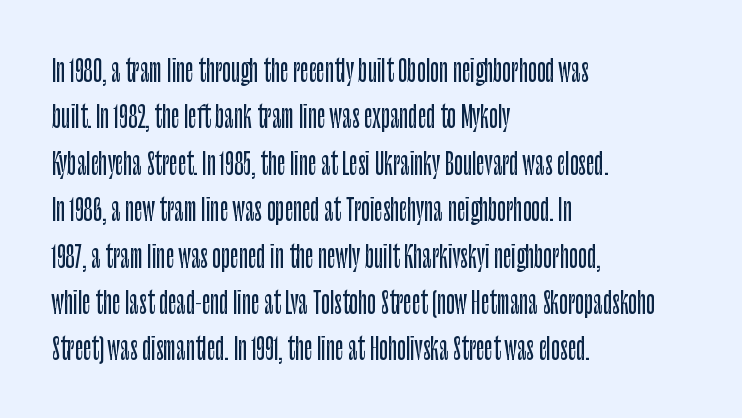
Q: Is the text italic (slanted)? A: No, it is upright.
Q: Is the typeface a serif or a sans-serif typeface? A: Sans-serif.
Q: Is the text underlined? A: No.
Q: How is the paragraph aligned? A: Left-aligned.
Q: Is the spacing between letters normal or unusually wide? A: Normal.
Q: Is the spacing between lines tight, normal or loose? A: Normal.
Q: Width (condensed, normal, or wide)? A: Condensed.
Q: Stroke contrast? A: Low.
Q: x-height? A: Large.
Q: Monospaced? A: No.
